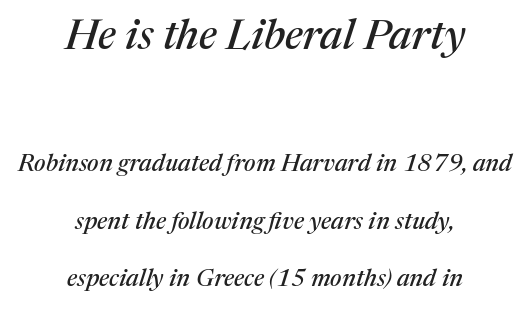
These lines stack symmetrically, like a column narrowing and widening about its center. These two chunks differ in scale, with the top chunk taking the larger measure. You can tell it's italic because the verticals aren't actually vertical. The rendering uses a large line-height, opening up the rows. The glyphs are unaccompanied by any horizontal stroke below them. What stands out about the letter spacing? Nothing — it is the standard amount.
